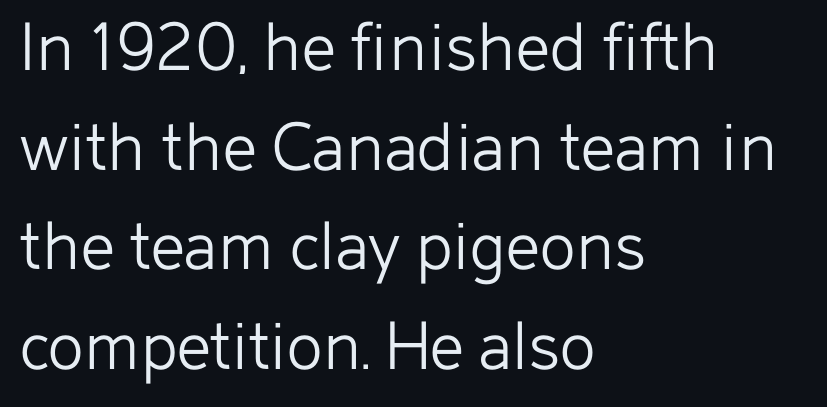
The image shows 75 px light sans-serif type, upright; set left-aligned, normal line spacing (1.33x), normal letter spacing, not underlined; low stroke contrast and a medium x-height.
